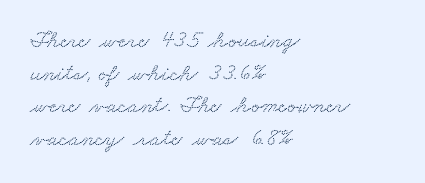
Q: Is the text underlined? A: No.
Q: How is the paragraph aligned? A: Left-aligned.
Q: Is the spacing between letters normal or unusually wide? A: Normal.
Q: Is the spacing between lines tight, normal or loose? A: Normal.
